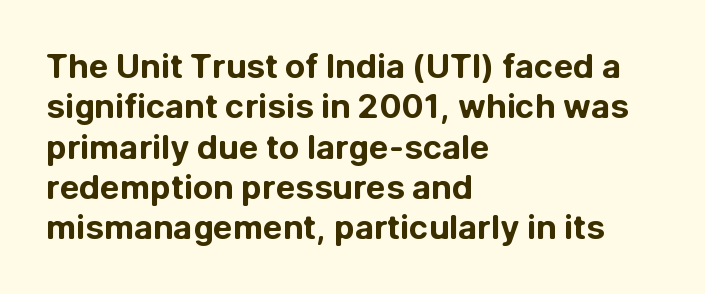
The image shows 33 px bold sans-serif type, upright; set left-aligned, line spacing 1.22x, normal letter spacing, not underlined; low stroke contrast and a medium x-height.
